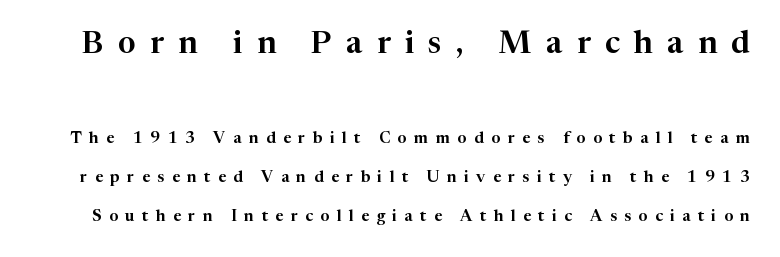
The image shows 31 px serif type, upright; set loose line spacing (2.45x), unusually wide letter spacing (+0.46 em), not underlined; the first (top) block is 1.94x larger; high stroke contrast and a medium x-height.
